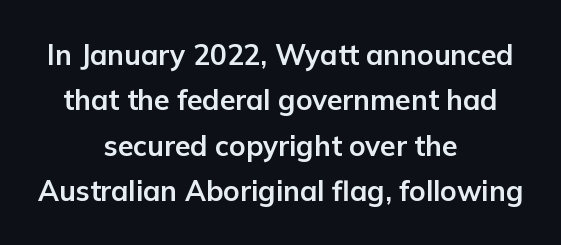
Q: Is the text bold? A: Yes.
Q: Is the text italic (slanted)? A: No, it is upright.
Q: Is the typeface a serif or a sans-serif typeface? A: Sans-serif.
Q: Is the text underlined? A: No.
Q: How is the paragraph aligned? A: Centered.
Q: Is the spacing between letters normal or unusually wide? A: Normal.
Q: Is the spacing between lines tight, normal or loose? A: Normal.
Q: Width (condensed, normal, or wide)? A: Normal.
Q: Stroke contrast? A: Low.
Q: x-height? A: Medium.
Q: Monospaced? A: No.
